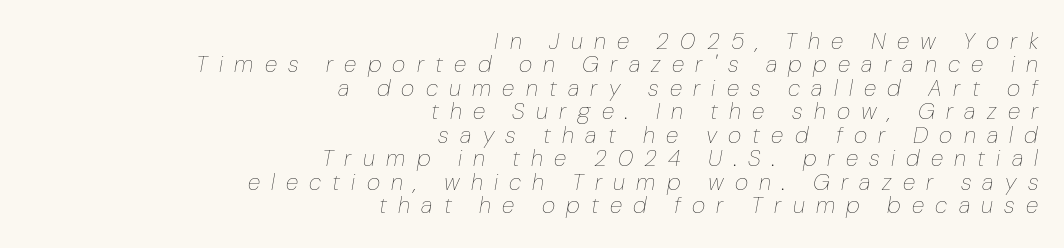
{"italic": "yes", "lean": "right", "slant_degrees": 10, "bold": "no", "underline": "no", "align": "right", "line_spacing": "tight", "line_spacing_ratio": 1.02, "letter_spacing": "wide", "letter_spacing_em": 0.49, "glyph_px": 23}
